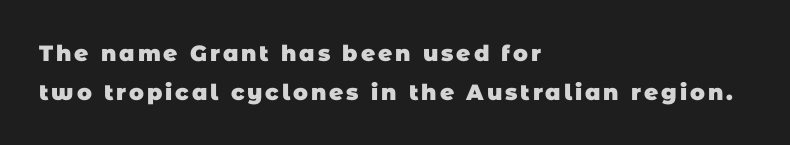
The image shows 22 px bold type; set left-aligned, line spacing 1.77x, not underlined.
